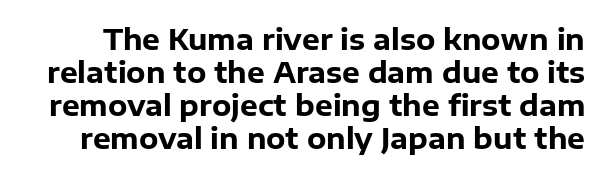
{"serif": "no", "italic": "no", "bold": "yes", "weight": "heavy", "width": "normal", "stroke_contrast": "low", "x_height": "medium", "monospaced": "no", "underline": "no", "line_spacing_ratio": 1.18, "letter_spacing": "normal", "letter_spacing_em": 0.0, "glyph_px": 28}
